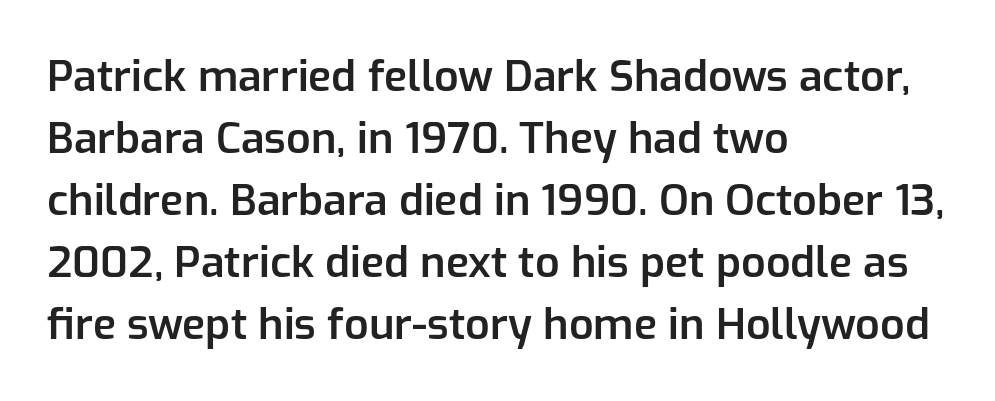
Italic: no, the glyphs are upright roman. Standard letterfit; no display-style spreading of the glyphs. Notice how descenders clear the ascenders below comfortably — that's standard leading. Layout note: lines flush left. In terms of weight, the rendering is demibold, just under bold. Grotesque or geometric, the face here clearly has no serifs.
